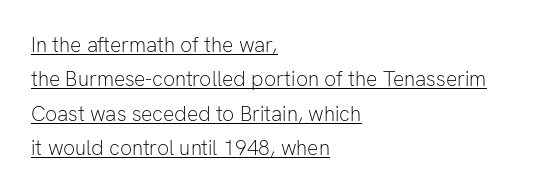
The weight would be labelled regular, book, light, or lighter still. Students, observe: this is what conventionally led text looks like. This sample uses plain, unmodified letter spacing. Compared with undecorated copy, this sample adds a rule below the words. A roman cut, with each character standing at attention. The lines in this sample share a left origin and differ only in where they stop.
